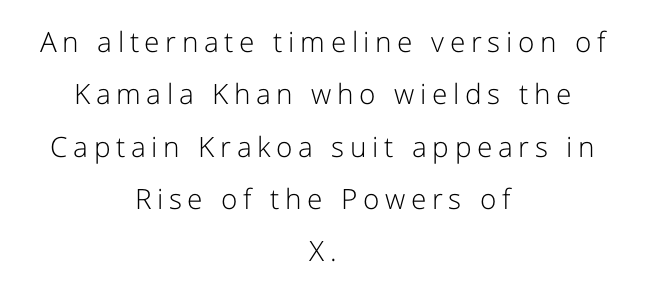
The image shows 28 px light sans-serif type, upright; set centered, line spacing 1.87x, unusually wide letter spacing (+0.2 em), not underlined; low stroke contrast and a medium x-height.
